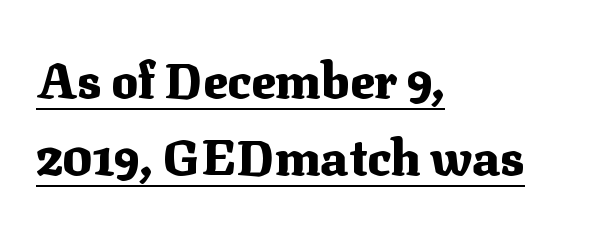
Which margin do the lines hug? The left one — the right edge is uneven. If you drew a line through each stem, it would be perfectly vertical. Compared with an ordinary text face, these strokes are far heavier — a full bold. Note the varied advance widths — an 'i' is clearly narrower than an 'm'. Each letter's strokes conclude with small projecting serifs.
